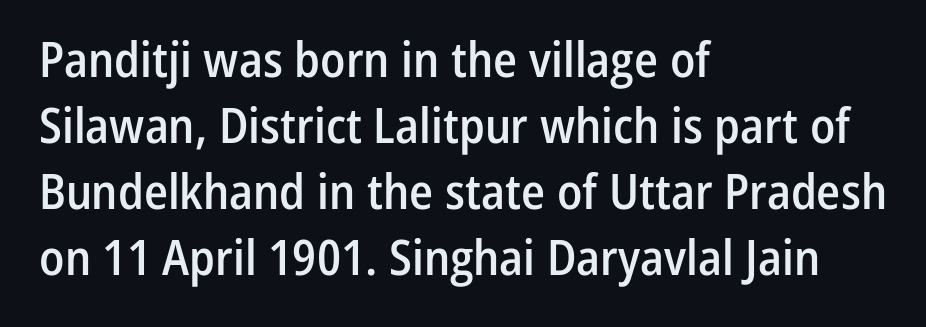
{"serif": "no", "italic": "no", "bold": "semi", "weight": "semibold", "width": "condensed", "stroke_contrast": "low", "x_height": "medium", "monospaced": "no", "underline": "no", "align": "left", "line_spacing": "normal", "line_spacing_ratio": 1.35, "letter_spacing": "normal", "letter_spacing_em": 0.0, "glyph_px": 49}
